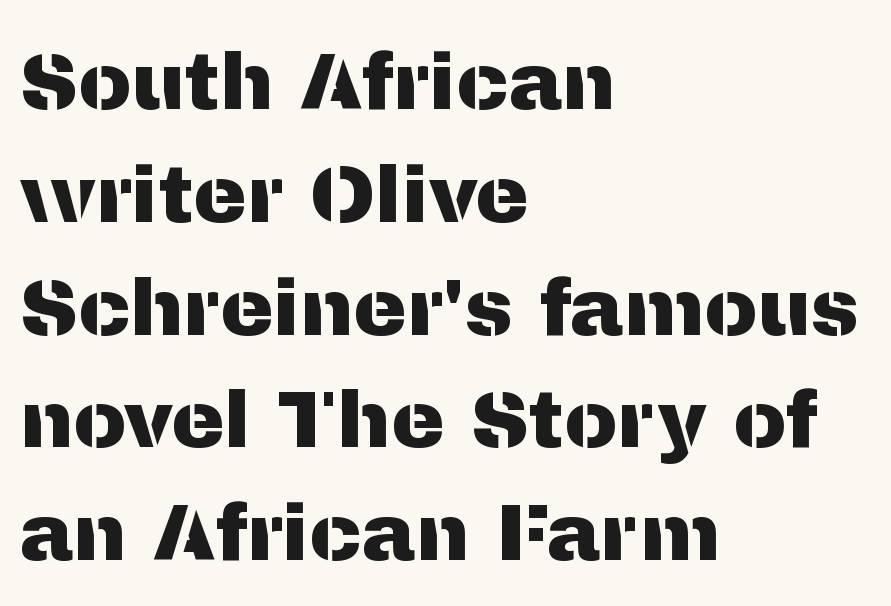
{"serif": "no", "italic": "no", "width": "normal", "stroke_contrast": "medium", "x_height": "medium", "monospaced": "no", "underline": "no", "align": "left", "line_spacing": "normal", "line_spacing_ratio": 1.41, "letter_spacing": "normal", "letter_spacing_em": 0.0, "glyph_px": 80}
